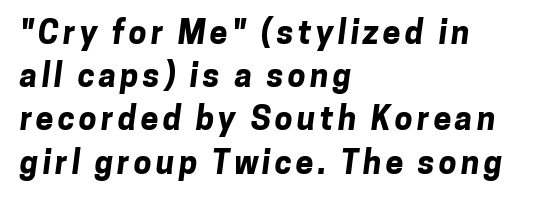
Teacher's note: observe the even left margin — that is flush-left alignment. Does the type have serifs? No, each stem ends abruptly. The lines sit at an ordinary, default distance from one another. Varying glyph widths throughout — classic text-font behaviour.
